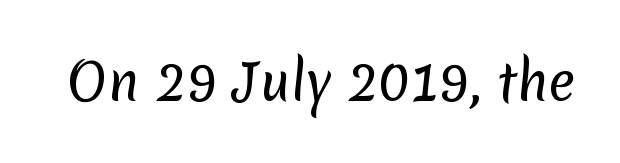
This rendering leaves character spacing at its baseline value. The glyphs are unaccompanied by any horizontal stroke below them. Typographically, this falls in the sans-serif category. Spacing verdict: proportional, widths tailored to each character.
